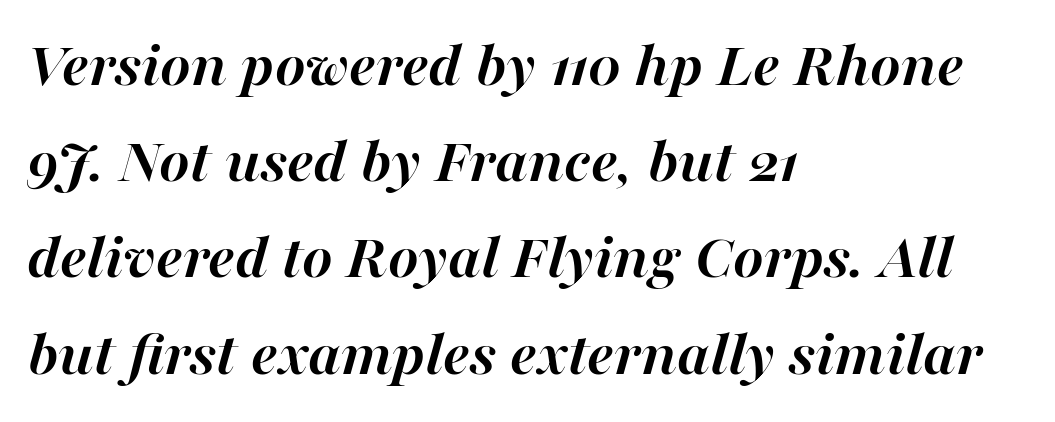
The image shows 65 px semibold type, italic (leaning right); set left-aligned, normal line spacing (1.48x), normal letter spacing, not underlined; high stroke contrast and a medium x-height.
